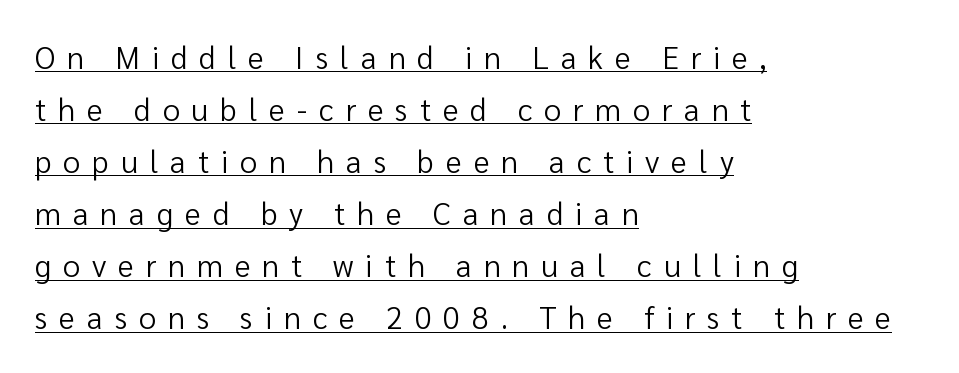
Q: Is the text bold? A: No.
Q: Is the text italic (slanted)? A: No, it is upright.
Q: Is the typeface a serif or a sans-serif typeface? A: Sans-serif.
Q: Is the text underlined? A: Yes.
Q: How is the paragraph aligned? A: Left-aligned.
Q: Is the spacing between letters normal or unusually wide? A: Unusually wide.
Q: Is the spacing between lines tight, normal or loose? A: Normal.
Q: Width (condensed, normal, or wide)? A: Normal.
Q: Stroke contrast? A: Low.
Q: x-height? A: Medium.
Q: Monospaced? A: No.
